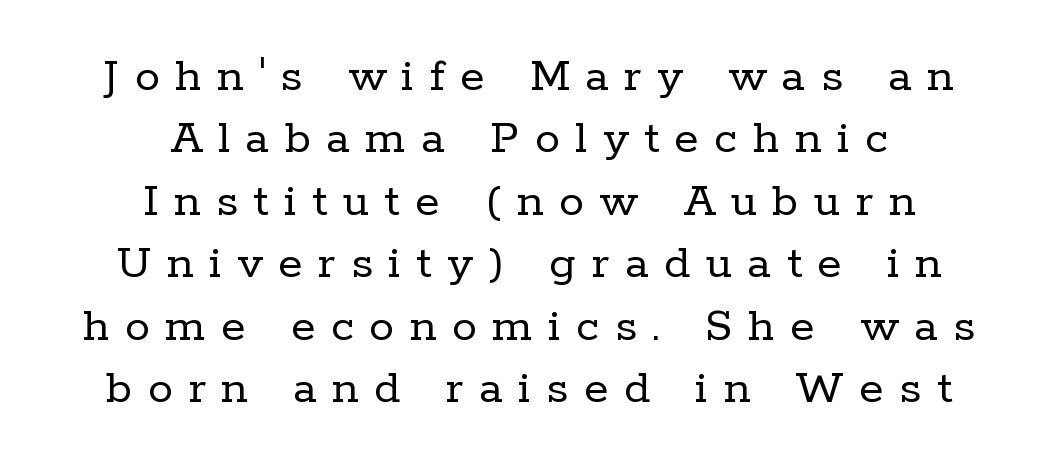
You can tell from the footed stems that serif type was used. Unmarked baselines from the first word to the last. Is the stroke heavy? The answer is a plain regular-or-lighter. Regular leading. Caption: multi-line text, centered on the measure. Posture: straight, roman, zero tilt.
